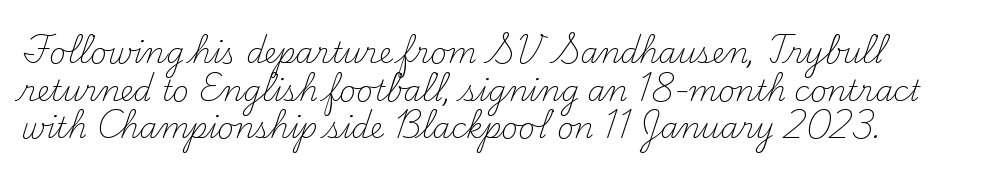
The image shows 29 px light type; set left-aligned, normal line spacing (1.3x), normal letter spacing, not underlined; medium stroke contrast and a small x-height.
